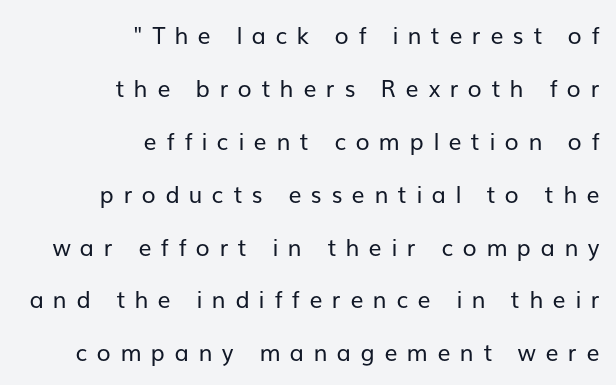
The passage shown is not underscored anywhere. Stems here are at most as thick as an everyday book face. The paragraph shown leans on its right margin. This rendering widens character spacing well past its baseline value.
